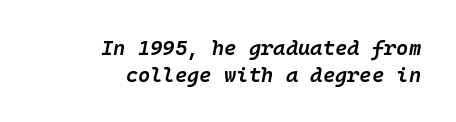
Q: Is the text bold? A: Semi-bold.
Q: Is the text italic (slanted)? A: Yes, it leans right by about 10 degrees.
Q: Is the text underlined? A: No.
Q: How is the paragraph aligned? A: Right-aligned.
Q: Is the spacing between letters normal or unusually wide? A: Normal.
Q: Is the spacing between lines tight, normal or loose? A: Normal.
